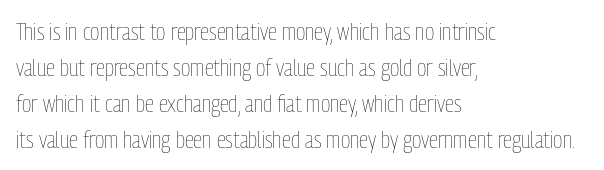
There is no visible air inserted between adjacent glyphs. The rendering anchors every line to the left-hand side. Counters stay open thanks to moderate or lighter strokes. Is there much room between lines? A standard amount, neither cramped nor airy. Type without underlining.
